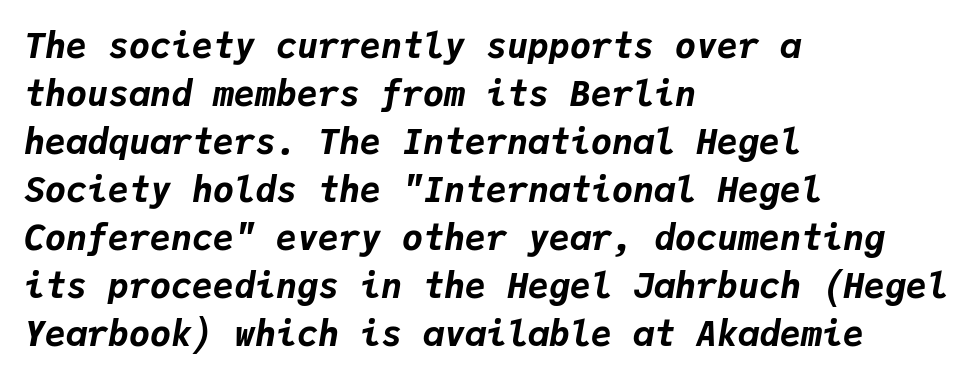
Is this a fixed-width face? Yes — each glyph sits in an identical cell. Is the block centered? No — it sits flush against the left margin. The rendering applies a slant to the glyphs. No extra tracking has been applied to these lines.
